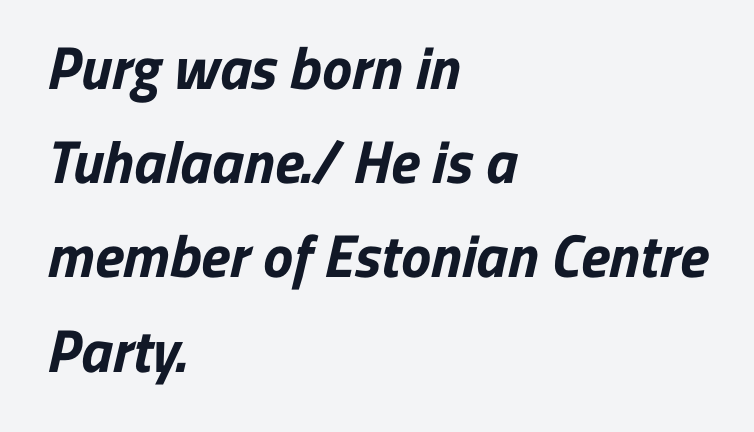
The image shows 60 px bold sans-serif type; set left-aligned, normal line spacing (1.57x), normal letter spacing, not underlined; low stroke contrast and a medium x-height.
